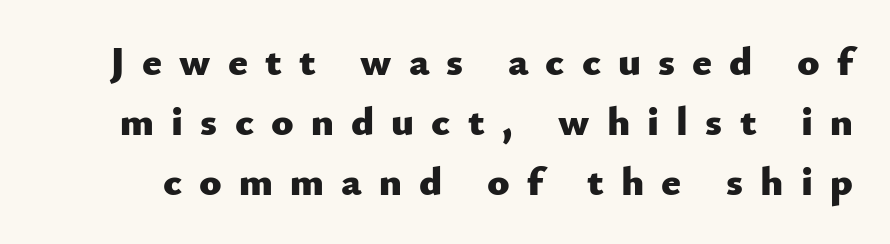
Q: Is the text bold? A: Yes.
Q: Is the text italic (slanted)? A: No, it is upright.
Q: Is the typeface a serif or a sans-serif typeface? A: Sans-serif.
Q: Is the text underlined? A: No.
Q: Is the spacing between letters normal or unusually wide? A: Unusually wide.
Q: Is the spacing between lines tight, normal or loose? A: Normal.
Q: Width (condensed, normal, or wide)? A: Normal.
Q: Stroke contrast? A: Low.
Q: x-height? A: Small.
Q: Monospaced? A: No.
